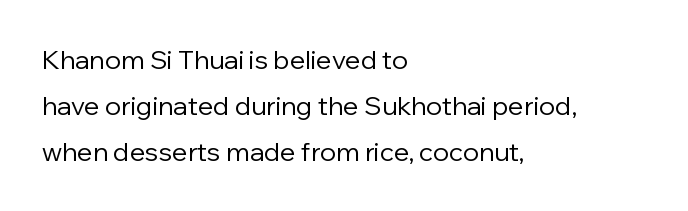
{"italic": "no", "bold": "no", "underline": "no", "align": "left", "line_spacing_ratio": 1.77, "letter_spacing": "normal", "letter_spacing_em": 0.0, "glyph_px": 26}
